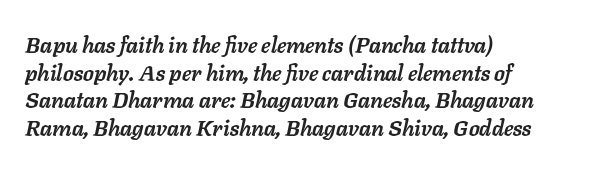
All the whitespace from short lines collects on the right. Clear beneath every line of the passage. Tracking value appears to be zero — textbook default spacing. This block has exactly the height ordinary leading produces. Rendered with sloped, italic letterforms.
